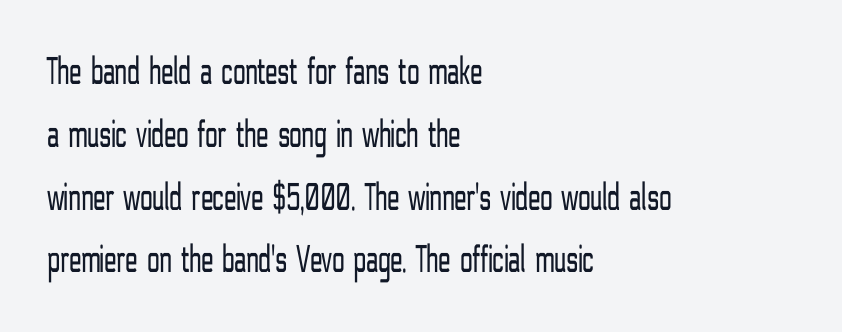
The image shows 40 px light, condensed sans-serif type, upright; set left-aligned, normal line spacing (1.57x), normal letter spacing, not underlined; low stroke contrast and a medium x-height.
